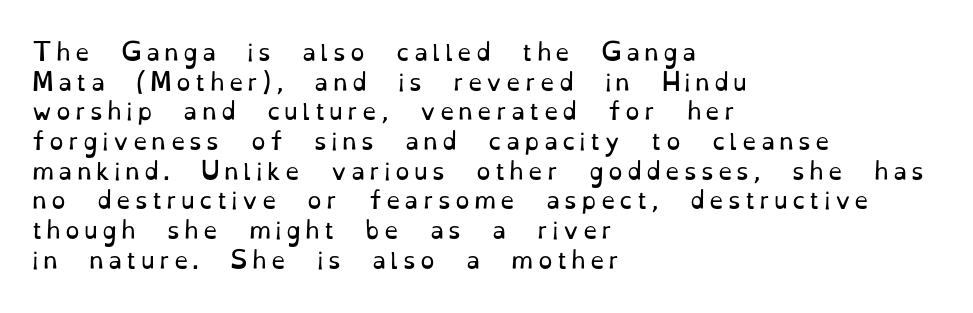
Q: Is the text bold? A: No.
Q: Is the text italic (slanted)? A: No, it is upright.
Q: Is the text underlined? A: No.
Q: How is the paragraph aligned? A: Left-aligned.
Q: Is the spacing between lines tight, normal or loose? A: Normal.
